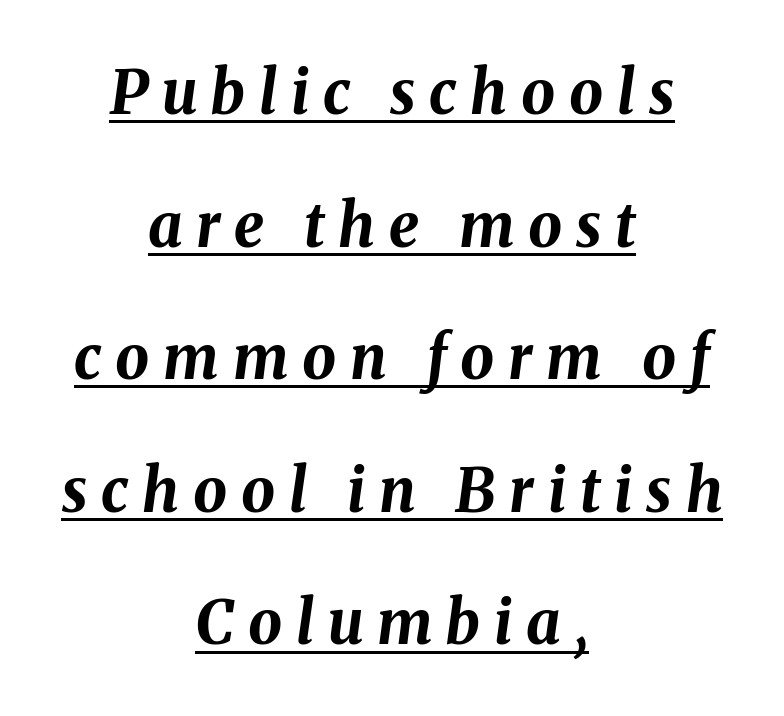
Q: Is the text bold? A: Yes.
Q: Is the text italic (slanted)? A: Yes, it leans right by about 8 degrees.
Q: Is the text underlined? A: Yes.
Q: How is the paragraph aligned? A: Centered.
Q: Is the spacing between letters normal or unusually wide? A: Unusually wide.
Q: Is the spacing between lines tight, normal or loose? A: Loose.
Q: Width (condensed, normal, or wide)? A: Normal.
Q: Stroke contrast? A: Medium.
Q: x-height? A: Medium.
Q: Monospaced? A: No.
